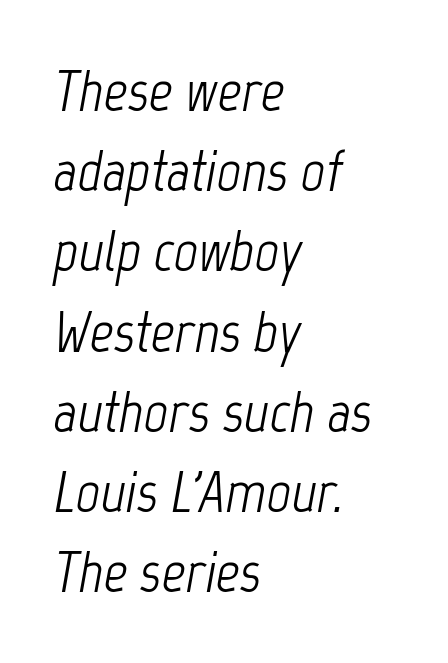
{"italic": "yes", "lean": "right", "slant_degrees": 12, "bold": "no", "weight": "light", "width": "condensed", "stroke_contrast": "low", "x_height": "medium", "monospaced": "no", "underline": "no", "align": "left", "line_spacing": "normal", "line_spacing_ratio": 1.36, "letter_spacing": "normal", "letter_spacing_em": 0.0, "glyph_px": 59}
